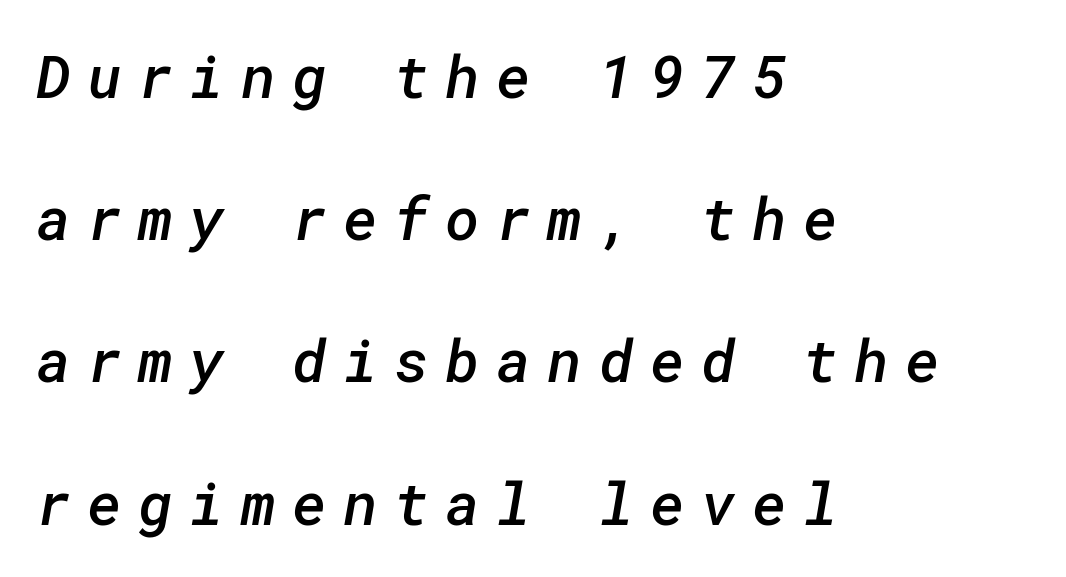
The image shows 59 px semibold sans-serif type; set left-aligned, loose line spacing (2.41x), unusually wide letter spacing (+0.28 em), not underlined; low stroke contrast and a medium x-height.
